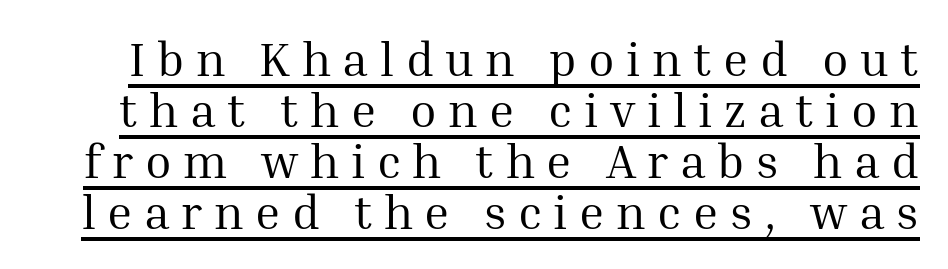
Here the designer chose a conventional face with non-uniform glyph widths. The strokes are not fattened; the text isn't bold. Small tapered or slab feet sit at the stroke ends, so this counts as serif. A baseline rule has been typeset under these characters.
